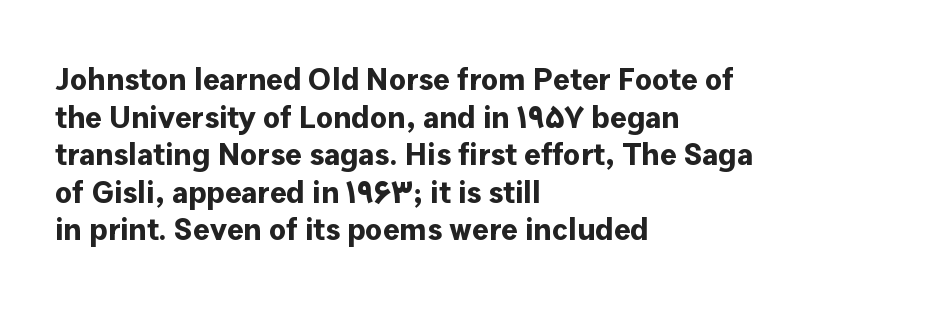
The image shows 31 px bold sans-serif type, upright; set left-aligned, line spacing 1.21x, normal letter spacing, not underlined; low stroke contrast and a medium x-height.
